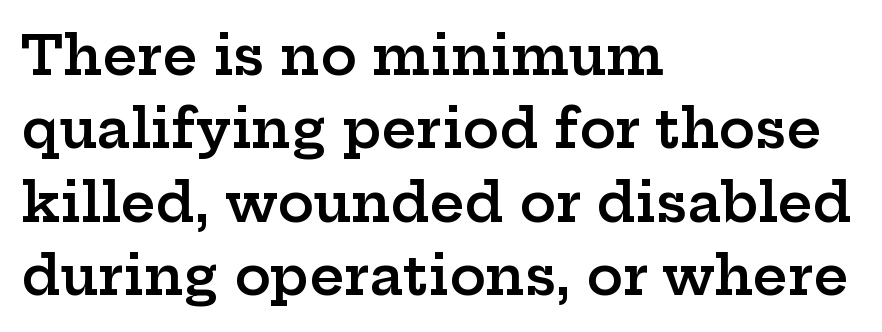
{"serif": "yes", "italic": "no", "bold": "semi", "weight": "semibold", "width": "wide", "stroke_contrast": "low", "x_height": "medium", "monospaced": "no", "underline": "no", "align": "left", "line_spacing": "normal", "line_spacing_ratio": 1.36, "letter_spacing": "normal", "letter_spacing_em": 0.0, "glyph_px": 54}
